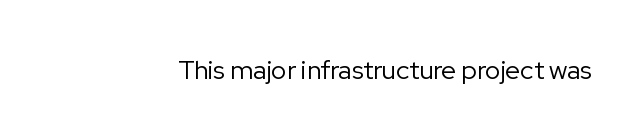
The image shows 26 px text type, upright; set normal letter spacing, not underlined.
